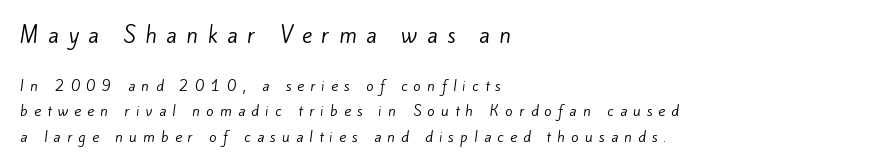
The face used here appears at its bigger size in the upper chunk. Substantial extra tracking has been applied to these lines. This is not heavy type; no bold has been used. The words here are not underlined.
